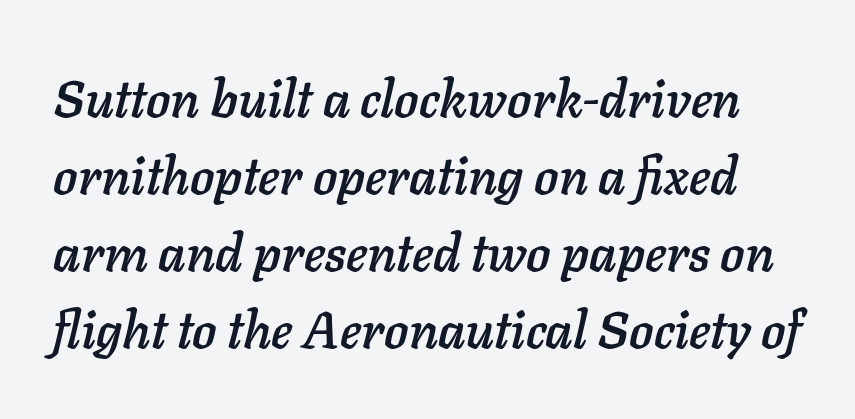
Italic? Definitely — the glyphs are oblique. The words here are not underlined. What's the leading like? Ordinary, nothing unusual. Is this a fixed-width face? No — the glyphs have proportional, varying widths. Here the glyphs are tracked normally, forming tight word shapes.
